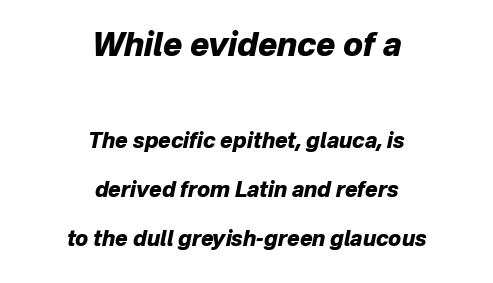
Q: Is the text bold? A: Yes.
Q: Is the text italic (slanted)? A: Yes, it leans right by about 12 degrees.
Q: Is the text underlined? A: No.
Q: How is the paragraph aligned? A: Centered.
Q: Is the spacing between letters normal or unusually wide? A: Normal.
Q: Is the spacing between lines tight, normal or loose? A: Loose.
Q: Which block of text is set in a larger size, the first (top) or the second (bottom)? A: The first (top) one.
Q: Width (condensed, normal, or wide)? A: Normal.
Q: Stroke contrast? A: Low.
Q: x-height? A: Medium.
Q: Monospaced? A: No.
